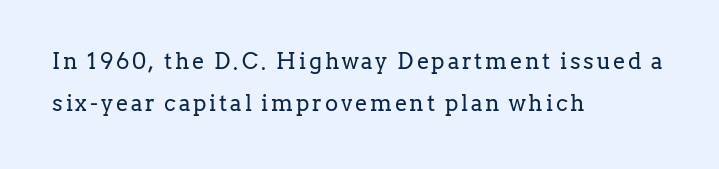
Visually the block forms a straight wall on the left and a jagged coastline on the right. The zone under the glyphs is completely vacant. Rendered with straight, roman letterforms. Stem width sits at or under what a default text font uses. Each new line begins a long way beneath the previous one.
